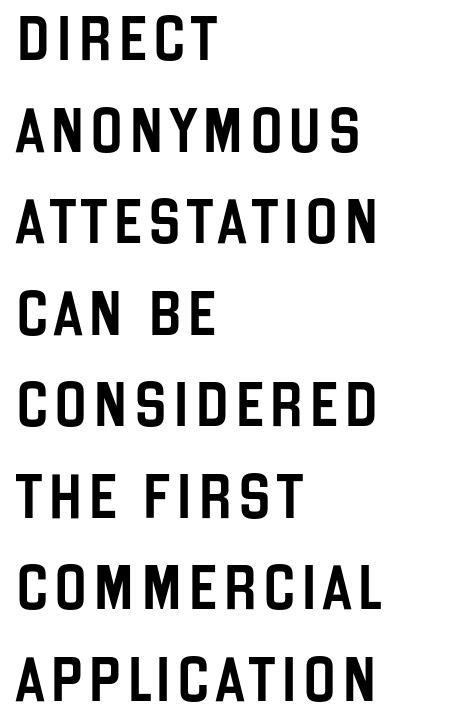
{"serif": "no", "italic": "no", "width": "condensed", "stroke_contrast": "low", "x_height": "large", "monospaced": "no", "underline": "no", "align": "left", "line_spacing": "loose", "line_spacing_ratio": 2.08, "glyph_px": 44}
